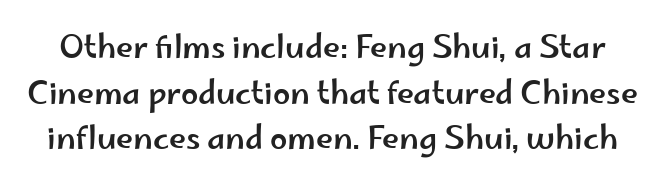
Q: Is the text italic (slanted)? A: No, it is upright.
Q: Is the typeface a serif or a sans-serif typeface? A: Sans-serif.
Q: Is the text underlined? A: No.
Q: Is the spacing between letters normal or unusually wide? A: Normal.
Q: Is the spacing between lines tight, normal or loose? A: Normal.
Q: Width (condensed, normal, or wide)? A: Wide.
Q: Stroke contrast? A: Low.
Q: x-height? A: Small.
Q: Monospaced? A: No.
